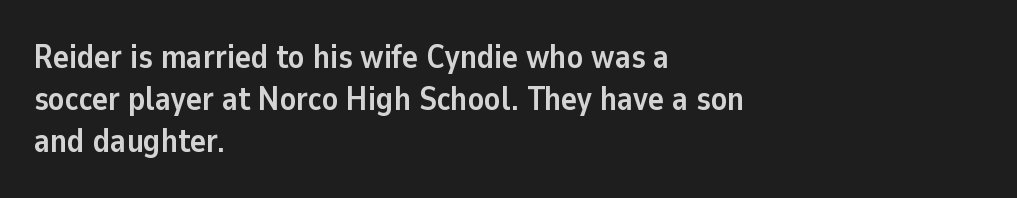
These lines carry a lot of weight — the face is fully bold. The ragged edge is on the right, which tells us the setting is flush left. The space beneath each line is pristine and unruled. You could call the tracking neutral — neither tight nor loose.
